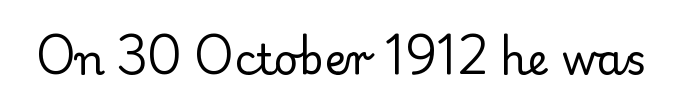
The image shows 42 px regular-weight serif type, upright; set normal letter spacing, not underlined; low stroke contrast and a small x-height.
